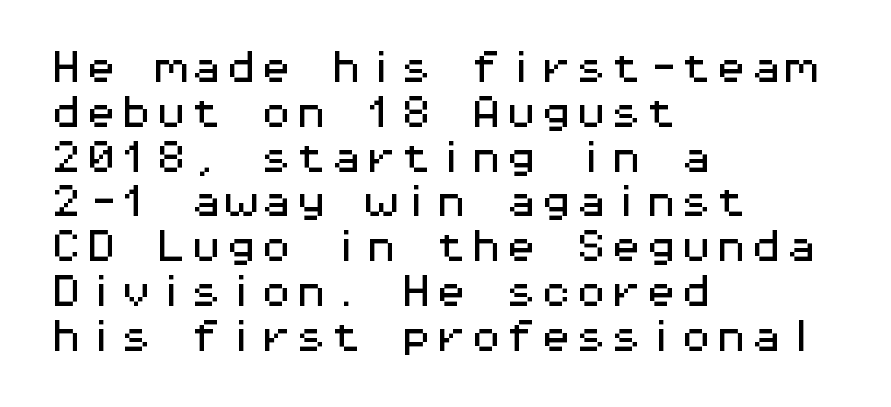
Quick note: not italic, upright. The words here are not underlined. A sans-serif font was chosen for this passage. Tracking value appears to be zero — textbook default spacing.
